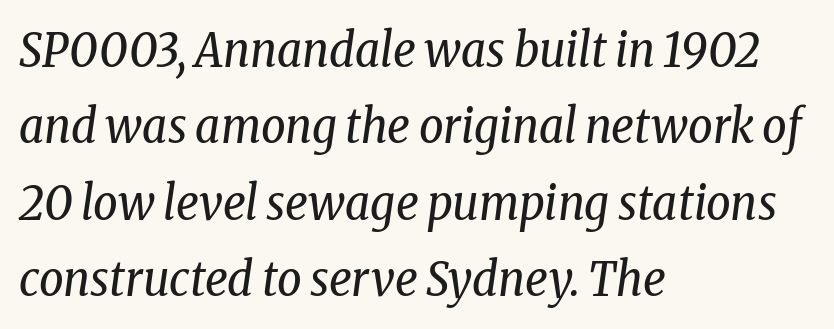
The image shows 48 px regular-weight, condensed serif type, italic (leaning right); set left-aligned, normal line spacing (1.59x), normal letter spacing, not underlined; low stroke contrast and a medium x-height.
